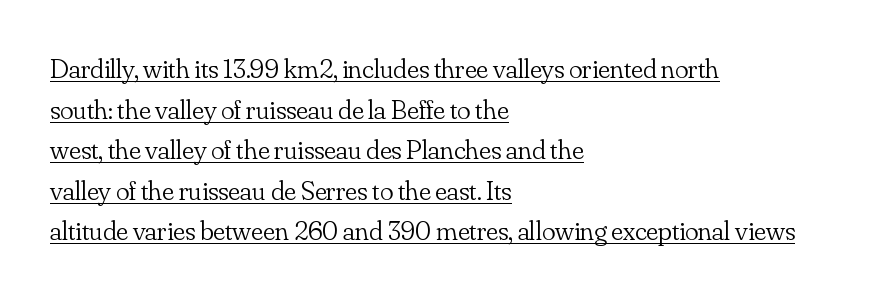
The image shows 28 px light serif type, upright; set left-aligned, normal line spacing (1.45x), normal letter spacing, underlined; low stroke contrast and a small x-height.
